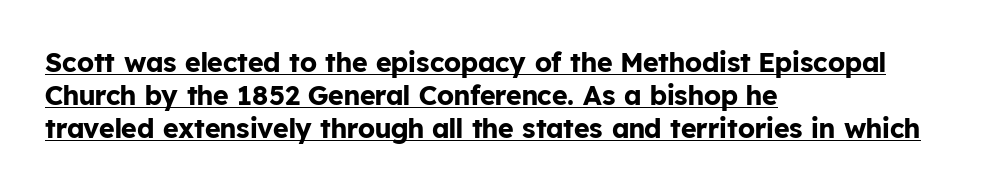
Q: Is the text bold? A: Yes.
Q: Is the text italic (slanted)? A: No, it is upright.
Q: Is the text underlined? A: Yes.
Q: How is the paragraph aligned? A: Left-aligned.
Q: Is the spacing between letters normal or unusually wide? A: Normal.
